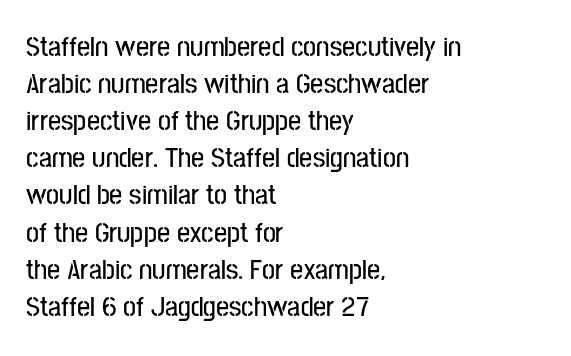
Glyph-to-glyph distance matches everyday printed text. Vertically, the passage feels balanced, rows spaced as you'd expect. Stroke terminals: plain, sans-serif. Check the space under the baseline: it is left empty. No italicization has been applied; the sample stays upright. Horizontal alignment here is leftward, the default for most running prose.
